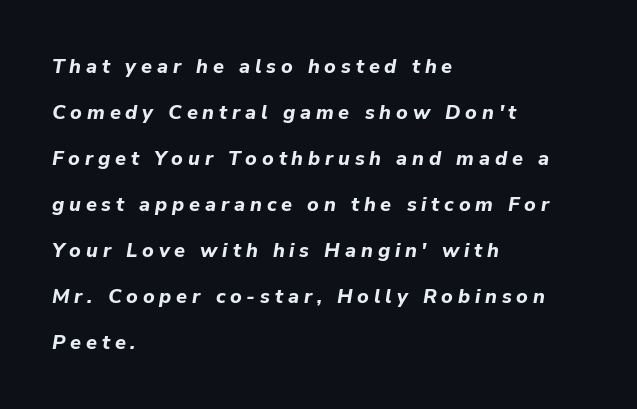
{"italic": "yes", "lean": "right", "slant_degrees": 9, "bold": "yes", "underline": "no", "align": "left", "line_spacing": "loose", "line_spacing_ratio": 2.3, "letter_spacing": "wide", "letter_spacing_em": 0.24, "glyph_px": 20}
